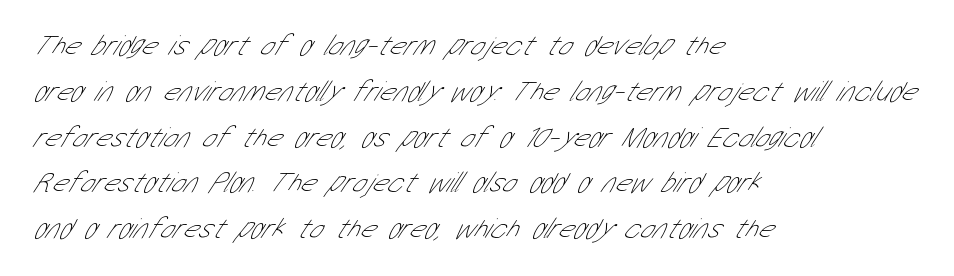
{"serif": "no", "bold": "no", "weight": "thin", "width": "condensed", "stroke_contrast": "low", "x_height": "medium", "monospaced": "no", "underline": "no", "align": "left", "line_spacing": "normal", "line_spacing_ratio": 1.58, "letter_spacing": "normal", "letter_spacing_em": 0.0, "glyph_px": 29}
